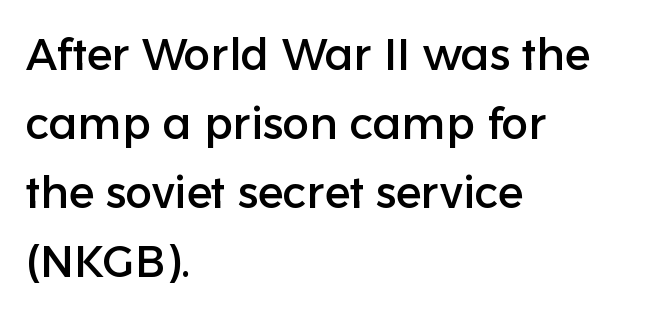
Characters follow at the spacing the type designer built in. No italicization has been applied; the sample stays upright. Looks like regular typesetting: each glyph gets only the width it needs. The vertical gap from one line to the next is medium.
